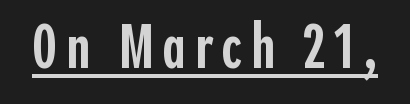
{"serif": "no", "italic": "no", "bold": "semi", "weight": "semibold", "width": "condensed", "x_height": "medium", "monospaced": "no", "underline": "yes", "glyph_px": 63}
